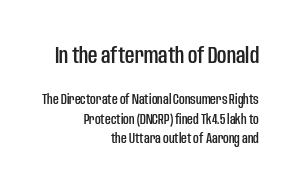
A bare baseline throughout the passage. Is the lower block the larger one? No — the upper block carries the bigger type. The rows are spaced the way most documents space them. Default kerning and tracking; the words read as compact shapes.
